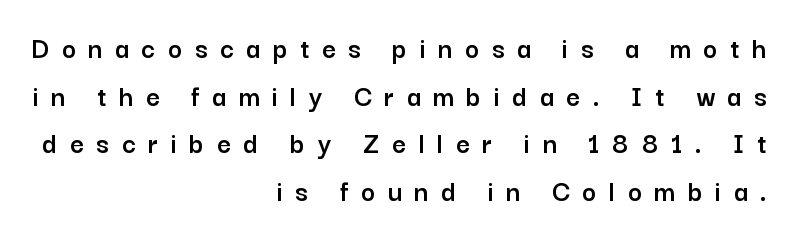
The image shows 30 px sans-serif type, upright; set right-aligned, normal line spacing (1.59x), unusually wide letter spacing (+0.42 em), not underlined; low stroke contrast and a medium x-height.
